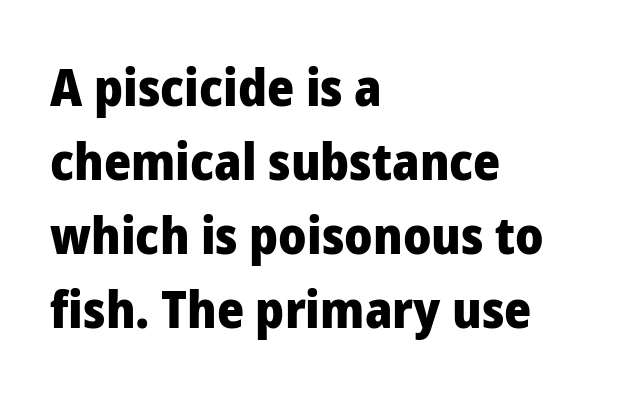
{"serif": "no", "italic": "no", "bold": "yes", "weight": "heavy", "width": "normal", "stroke_contrast": "low", "x_height": "medium", "monospaced": "no", "underline": "no", "align": "left", "line_spacing": "normal", "line_spacing_ratio": 1.42, "letter_spacing": "normal", "letter_spacing_em": 0.0, "glyph_px": 52}
